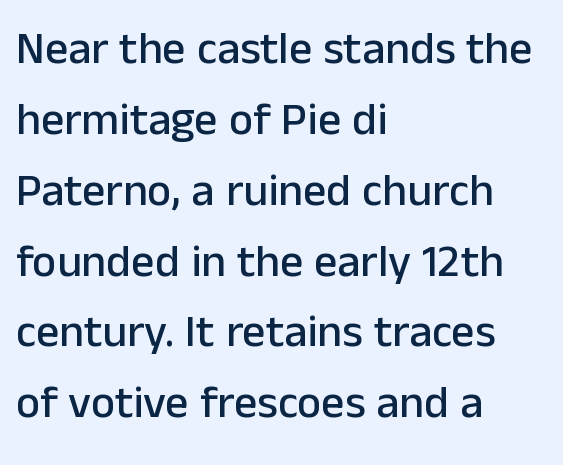
The image shows 46 px sans-serif type, upright; set left-aligned, normal line spacing (1.54x), normal letter spacing, not underlined; low stroke contrast and a medium x-height.
